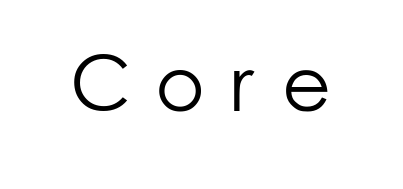
This sample has the flowing, uneven cadence of proportional lettering. Heft: none added — not bold. When letters stand straight like this, we call the style roman or upright. Serif or sans? Sans — the stroke terminals are bare. This sample uses expanded letter spacing, leaving extra air between glyphs. Quick note: underline off.
